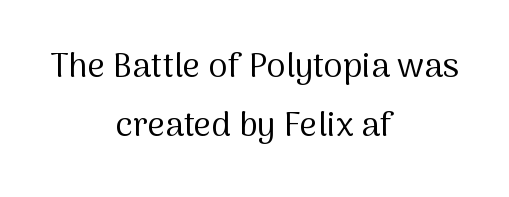
The letters stand straight up with perfectly vertical stems. Font category for this specimen: sans-serif. Horizontal alignment here is central, giving a formal, balanced look. Is the stroke heavy? The answer is a plain regular-or-lighter. Is the letter spacing exaggerated? No — it looks like the ordinary default. Proportional: the letters do not fall into vertical columns.
